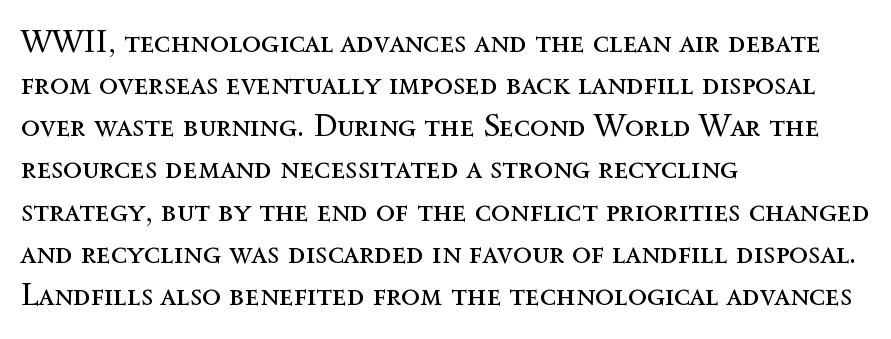
The lines sit at an ordinary, default distance from one another. The weight tops out at a normal text grade. This rendering uses left alignment, leaving the right contour irregular. Style check: upright. There is no visible air inserted between adjacent glyphs. The letters advance in unequal steps, a hallmark of proportional type.
